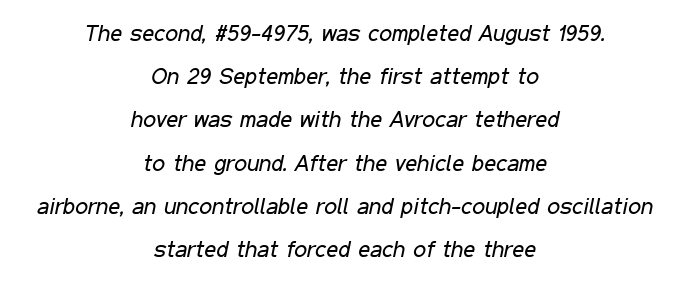
Does the lettering tilt? It does — this is italic. Is the letter spacing exaggerated? No — it looks like the ordinary default. On a weight scale, this lands at 450 or below. The rag falls on both sides of this text block equally.
